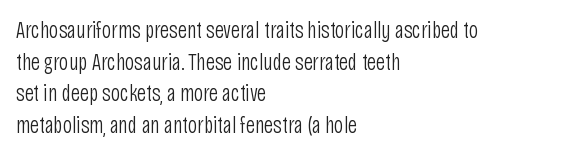
{"italic": "no", "bold": "no", "underline": "no", "align": "left", "line_spacing": "normal", "line_spacing_ratio": 1.37, "letter_spacing": "normal", "letter_spacing_em": 0.0, "glyph_px": 23}
